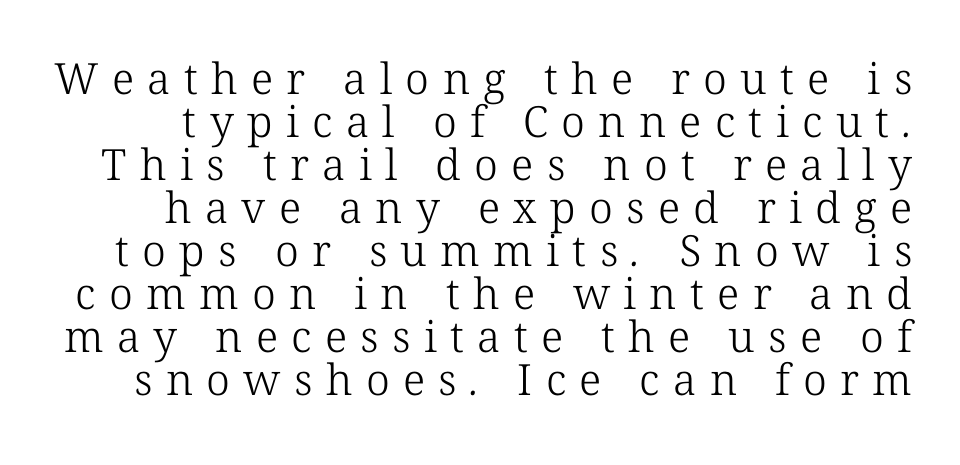
Q: Is the text bold? A: No.
Q: Is the typeface a serif or a sans-serif typeface? A: Serif.
Q: Is the text underlined? A: No.
Q: Is the spacing between letters normal or unusually wide? A: Unusually wide.
Q: Is the spacing between lines tight, normal or loose? A: Tight.
Q: Width (condensed, normal, or wide)? A: Normal.
Q: Stroke contrast? A: Low.
Q: x-height? A: Medium.
Q: Monospaced? A: No.
